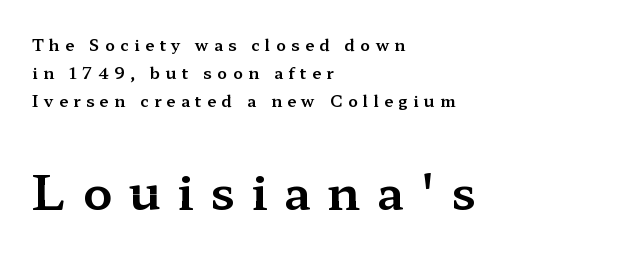
The image shows 48 px wide serif type, upright; set left-aligned, line spacing 1.74x, unusually wide letter spacing (+0.34 em), not underlined; the second (bottom) block is 3.0x larger; medium stroke contrast and a medium x-height.
